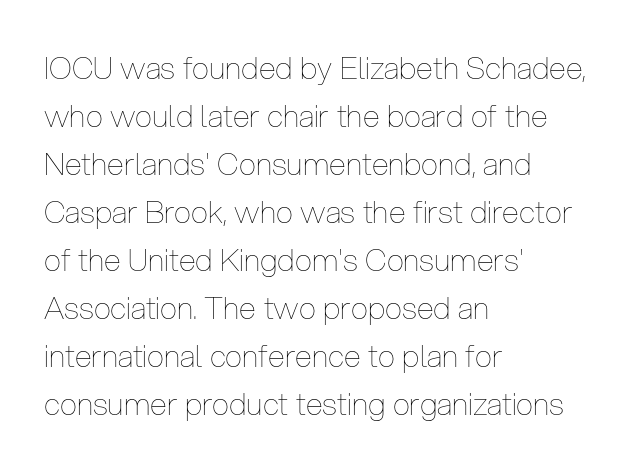
Q: Is the text bold? A: No.
Q: Is the text italic (slanted)? A: No, it is upright.
Q: Is the text underlined? A: No.
Q: How is the paragraph aligned? A: Left-aligned.
Q: Is the spacing between letters normal or unusually wide? A: Normal.
Q: Is the spacing between lines tight, normal or loose? A: Normal.
Q: Width (condensed, normal, or wide)? A: Condensed.
Q: Stroke contrast? A: Low.
Q: x-height? A: Medium.
Q: Monospaced? A: No.
